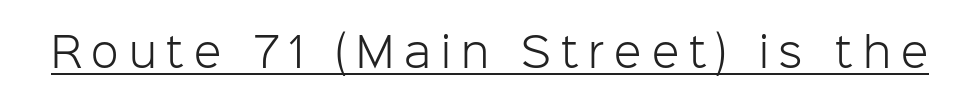
The image shows 40 px light sans-serif type, upright; set unusually wide letter spacing (+0.25 em), underlined; low stroke contrast and a medium x-height.
